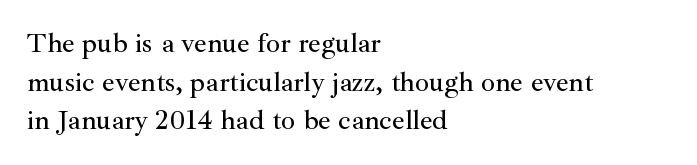
The face used here is proportionally spaced, like ordinary book or web type. The typography opts for an upright posture over an oblique one. The line-height multiplier appears to be the usual default. Look at the bottom of the vertical strokes: they flare into serifs here.
